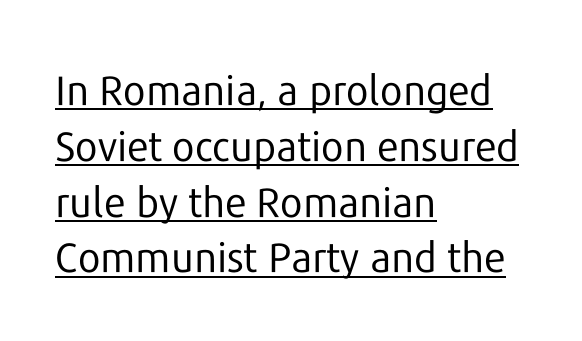
The image shows 41 px regular-weight sans-serif type, upright; set left-aligned, normal line spacing (1.36x), normal letter spacing, underlined; low stroke contrast and a medium x-height.
